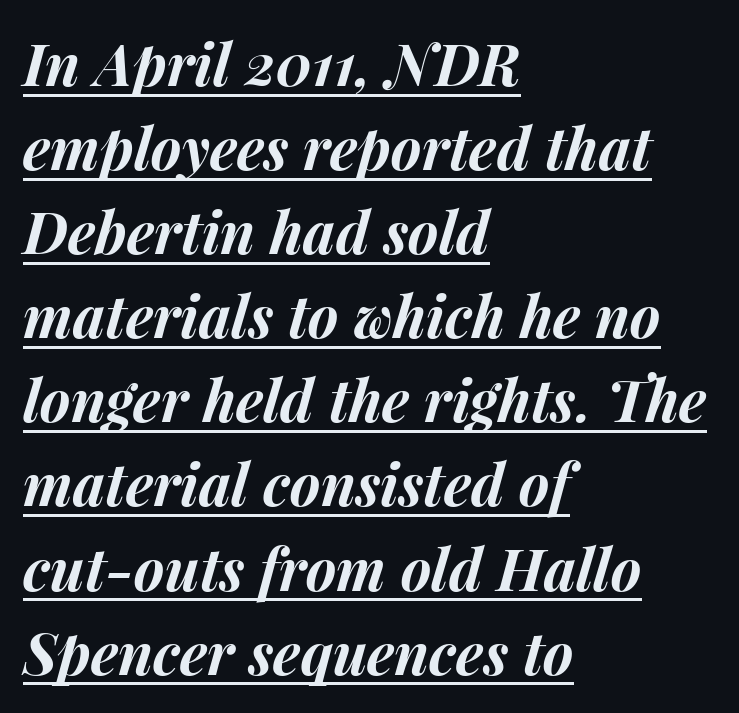
{"italic": "yes", "lean": "right", "slant_degrees": 15, "bold": "yes", "weight": "bold", "width": "normal", "stroke_contrast": "medium", "x_height": "medium", "monospaced": "no", "underline": "yes", "align": "left", "line_spacing": "normal", "line_spacing_ratio": 1.45, "letter_spacing": "normal", "letter_spacing_em": 0.0, "glyph_px": 58}
